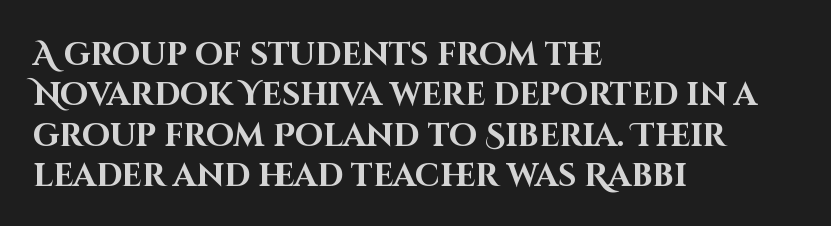
{"serif": "no", "italic": "no", "bold": "yes", "weight": "bold", "width": "normal", "stroke_contrast": "high", "x_height": "large", "monospaced": "no", "underline": "no", "align": "left", "line_spacing": "normal", "line_spacing_ratio": 1.26, "letter_spacing": "normal", "letter_spacing_em": 0.0, "glyph_px": 32}
